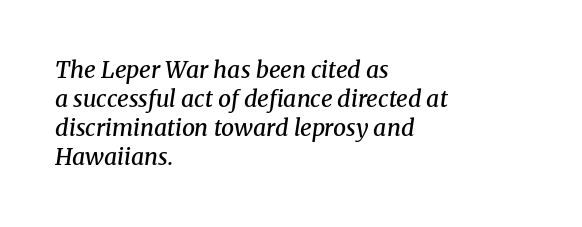
The image shows 23 px text type, italic (leaning right); set left-aligned, normal line spacing (1.26x), normal letter spacing, not underlined.
